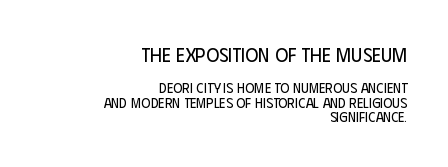
The image shows 20 px text type, upright; set right-aligned, tight line spacing (1.05x), normal letter spacing, not underlined; the first (top) block is 1.43x larger.
